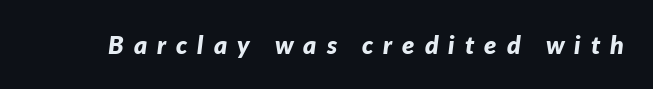
The image shows 25 px bold type, italic (leaning right); set unusually wide letter spacing (+0.4 em), not underlined.
